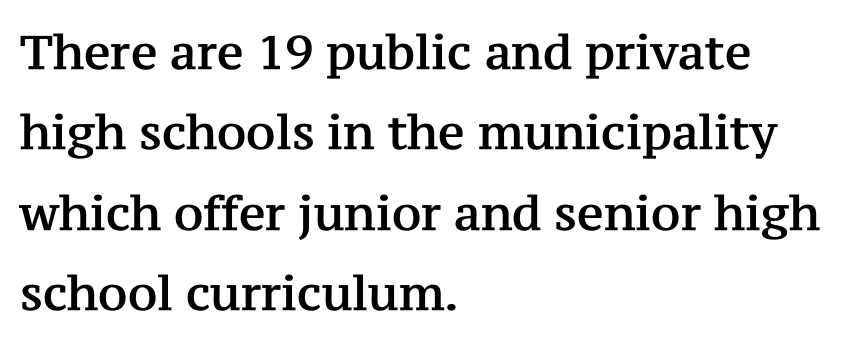
The image shows 47 px serif type, upright; set left-aligned, line spacing 1.71x, normal letter spacing, not underlined; medium stroke contrast and a medium x-height.
